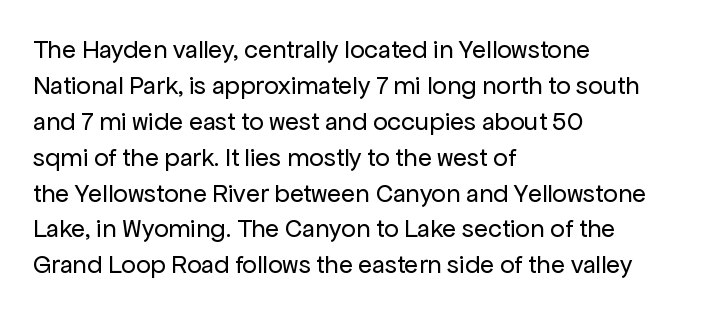
{"italic": "no", "bold": "no", "underline": "no", "align": "left", "line_spacing": "normal", "line_spacing_ratio": 1.38, "letter_spacing": "normal", "letter_spacing_em": 0.0, "glyph_px": 26}
